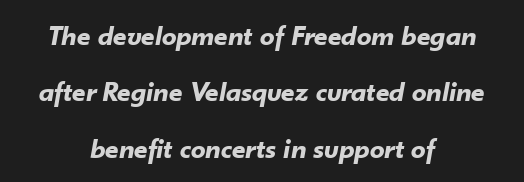
The image shows 29 px bold type, italic (leaning right); set centered, loose line spacing (1.94x), normal letter spacing, not underlined; low stroke contrast and a small x-height.
